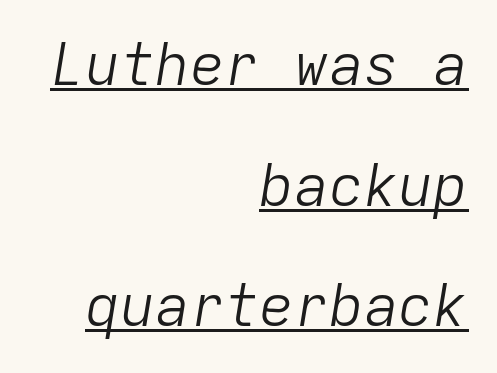
{"italic": "yes", "lean": "right", "slant_degrees": 9, "bold": "no", "weight": "light", "width": "normal", "stroke_contrast": "low", "x_height": "medium", "monospaced": "yes", "underline": "yes", "align": "right", "line_spacing": "loose", "line_spacing_ratio": 2.08, "letter_spacing": "normal", "letter_spacing_em": 0.0, "glyph_px": 58}
